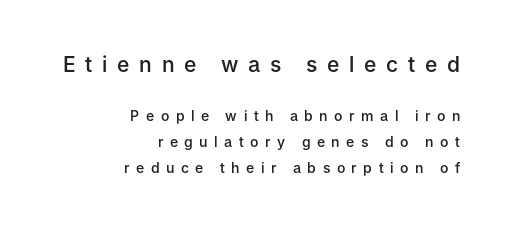
Q: Is the text bold? A: Semi-bold.
Q: Is the text italic (slanted)? A: No, it is upright.
Q: Is the text underlined? A: No.
Q: How is the paragraph aligned? A: Right-aligned.
Q: Is the spacing between letters normal or unusually wide? A: Unusually wide.
Q: Which block of text is set in a larger size, the first (top) or the second (bottom)? A: The first (top) one.
